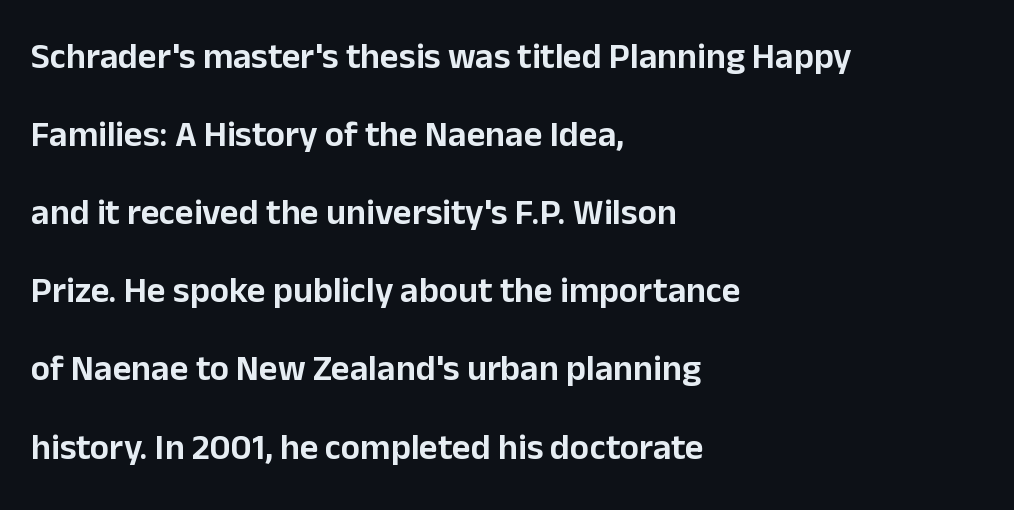
{"serif": "no", "italic": "no", "width": "normal", "stroke_contrast": "low", "x_height": "medium", "monospaced": "no", "underline": "no", "align": "left", "line_spacing": "loose", "line_spacing_ratio": 2.17, "letter_spacing": "normal", "letter_spacing_em": 0.0, "glyph_px": 36}
